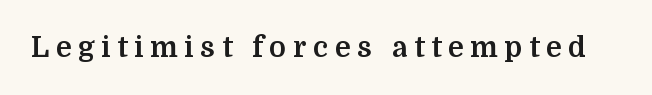
The rendering uses a bold face; every stroke is thick and dark. Here the designer chose a conventional face with non-uniform glyph widths. Honestly, there is no underline to notice here at all. Look at the bottom of the vertical strokes: they flare into serifs here. The lettering holds an erect, upright posture throughout.
